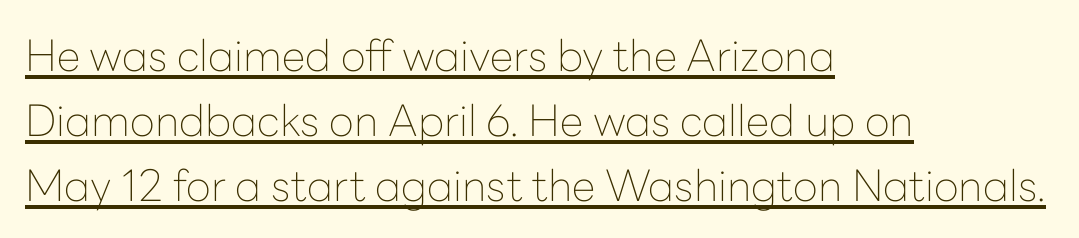
{"serif": "no", "italic": "no", "bold": "no", "weight": "thin", "width": "normal", "stroke_contrast": "low", "x_height": "medium", "monospaced": "no", "underline": "yes", "align": "left", "line_spacing": "normal", "line_spacing_ratio": 1.51, "letter_spacing": "normal", "letter_spacing_em": 0.0, "glyph_px": 43}
